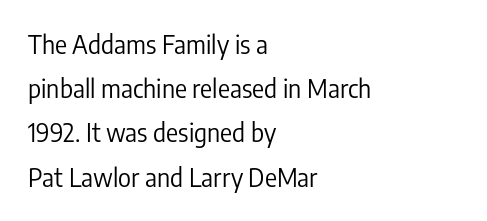
Q: Is the text bold? A: No.
Q: Is the text italic (slanted)? A: No, it is upright.
Q: Is the text underlined? A: No.
Q: How is the paragraph aligned? A: Left-aligned.
Q: Is the spacing between letters normal or unusually wide? A: Normal.
